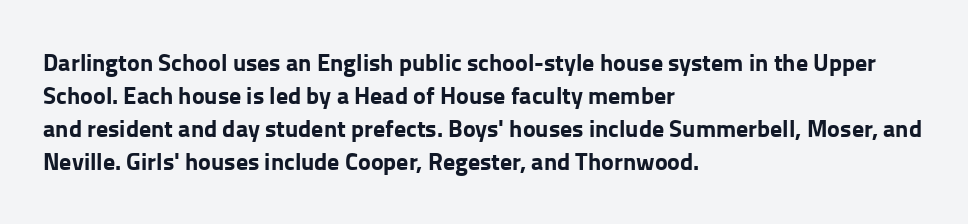
{"italic": "no", "bold": "yes", "underline": "no", "align": "left", "line_spacing": "normal", "line_spacing_ratio": 1.38, "letter_spacing": "normal", "letter_spacing_em": 0.0, "glyph_px": 24}
